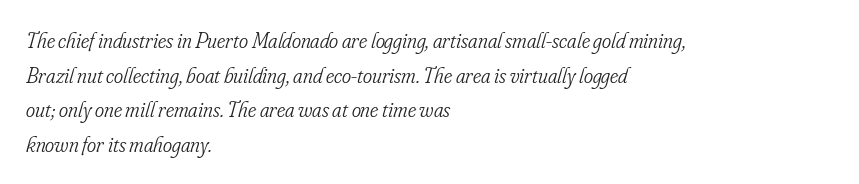
The image shows 22 px text type, italic (leaning right); set left-aligned, normal line spacing (1.57x), normal letter spacing, not underlined.
